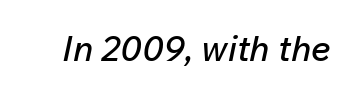
{"italic": "yes", "lean": "right", "slant_degrees": 12, "width": "normal", "stroke_contrast": "low", "x_height": "medium", "monospaced": "no", "underline": "no", "letter_spacing": "normal", "letter_spacing_em": 0.0, "glyph_px": 35}
